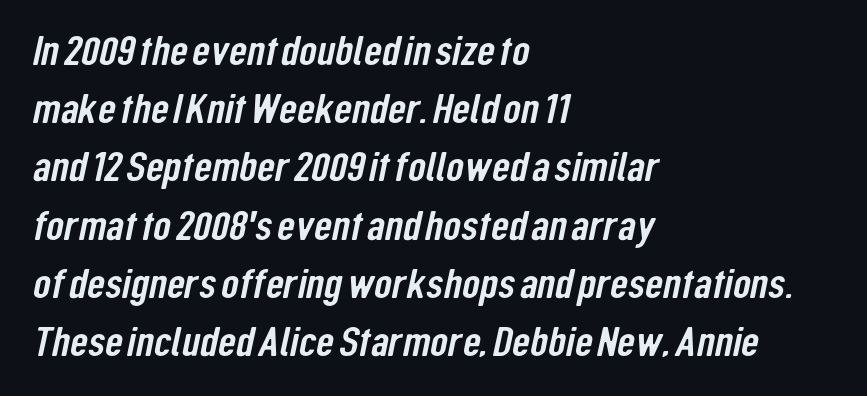
Regarding leading, the lines here are spaced in the standard way. These lines are set flush left with a ragged right edge. The face used here is proportionally spaced, like ordinary book or web type. Tracking value appears to be zero — textbook default spacing. Classification — sans serif.
